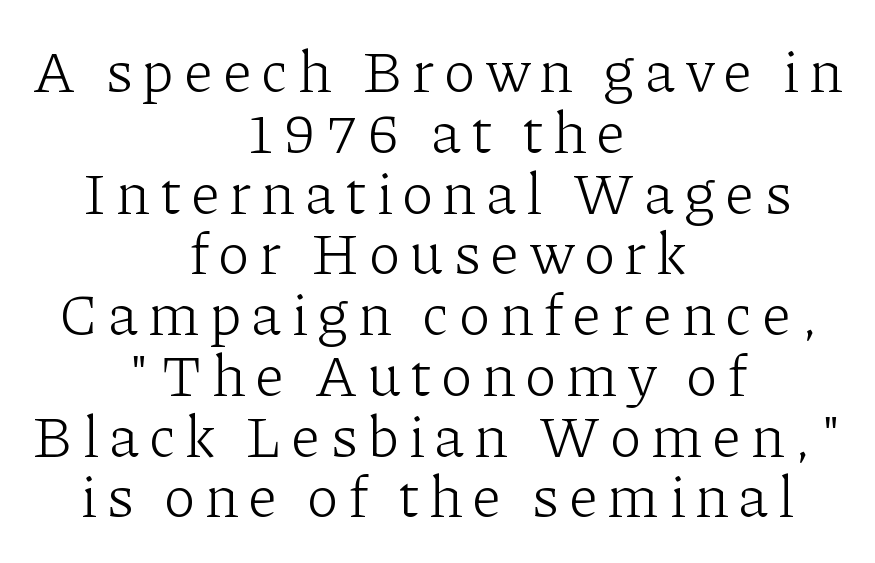
The words here are not underlined. Where is the straight margin? There isn't one; the lines are centered. This rendering employs a face with finishing strokes, i.e., a serif. Line spacing here is tight. This is the regular roman posture of the typeface. The letters look calm and open, with moderate or lighter stems.
